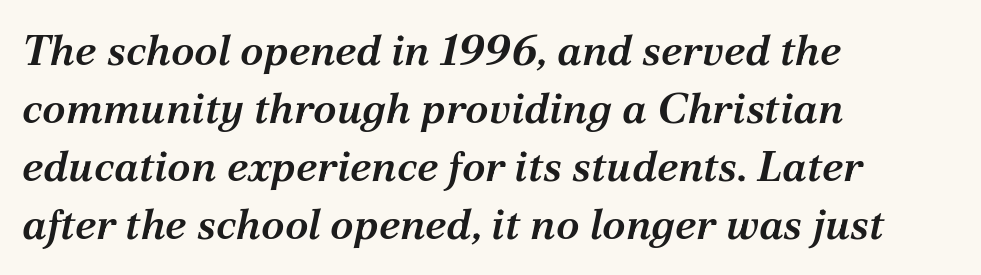
The image shows 43 px semibold serif type, italic (leaning right); set left-aligned, normal line spacing (1.35x), normal letter spacing, not underlined; medium stroke contrast and a medium x-height.
